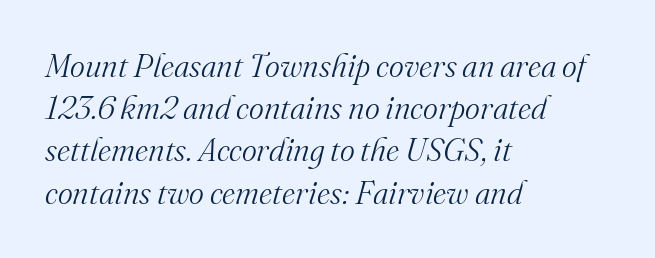
The image shows 32 px light serif type, italic (leaning right); set left-aligned, normal line spacing (1.32x), normal letter spacing, not underlined; medium stroke contrast and a small x-height.
